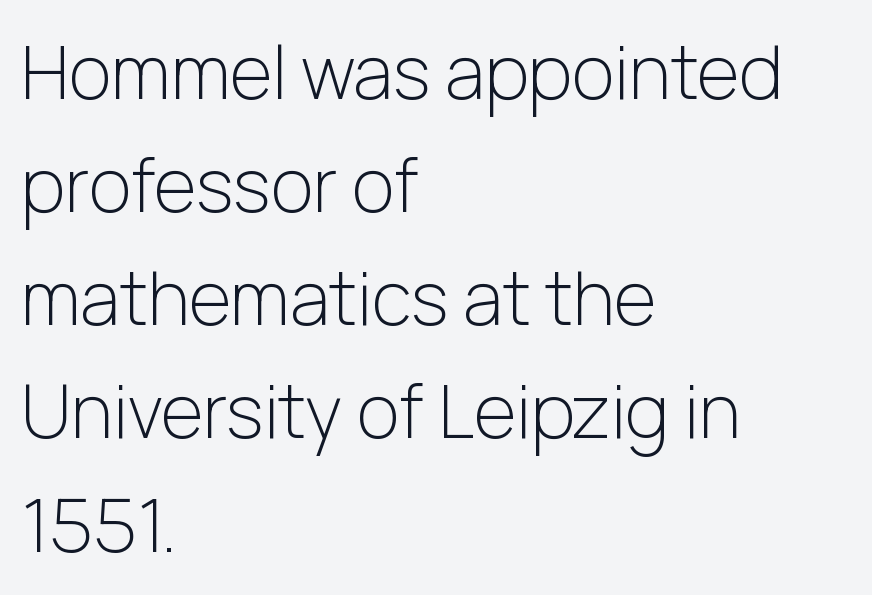
Q: Is the text bold? A: No.
Q: Is the text italic (slanted)? A: No, it is upright.
Q: Is the typeface a serif or a sans-serif typeface? A: Sans-serif.
Q: Is the text underlined? A: No.
Q: How is the paragraph aligned? A: Left-aligned.
Q: Is the spacing between letters normal or unusually wide? A: Normal.
Q: Is the spacing between lines tight, normal or loose? A: Normal.
Q: Width (condensed, normal, or wide)? A: Normal.
Q: Stroke contrast? A: Low.
Q: x-height? A: Medium.
Q: Monospaced? A: No.
